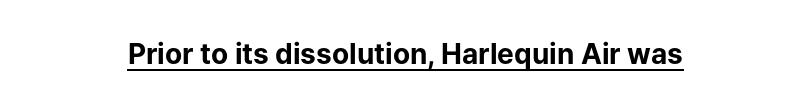
These lines are composed in type without serifs. How are the letters spaced? Ordinarily, with no added tracking. Caption: bold face, heavy strokes. This is underlined copy, the kind a proofreader might mark for attention. This sample uses an upright cut, with every glyph sitting square on the baseline. Each letter keeps its own natural width here, so spacing adapts to shape.
